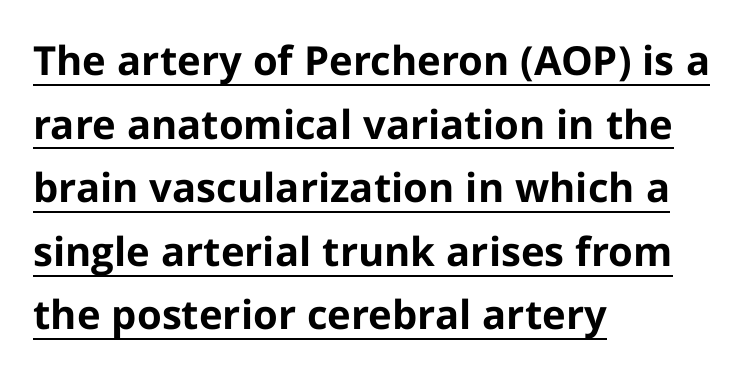
Q: Is the text bold? A: Yes.
Q: Is the text italic (slanted)? A: No, it is upright.
Q: Is the typeface a serif or a sans-serif typeface? A: Sans-serif.
Q: Is the text underlined? A: Yes.
Q: How is the paragraph aligned? A: Left-aligned.
Q: Is the spacing between letters normal or unusually wide? A: Normal.
Q: Is the spacing between lines tight, normal or loose? A: Normal.
Q: Width (condensed, normal, or wide)? A: Normal.
Q: Stroke contrast? A: Low.
Q: x-height? A: Medium.
Q: Monospaced? A: No.
